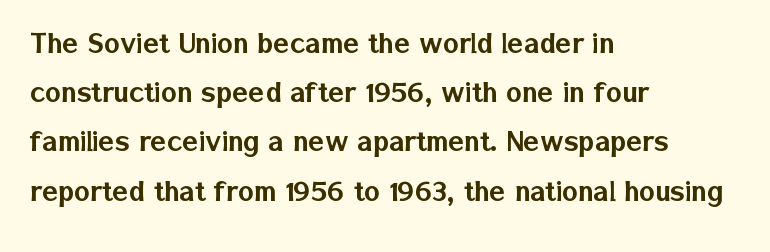
{"serif": "no", "italic": "no", "width": "normal", "stroke_contrast": "low", "x_height": "medium", "monospaced": "no", "underline": "no", "align": "left", "line_spacing": "normal", "line_spacing_ratio": 1.49, "letter_spacing": "normal", "letter_spacing_em": 0.0, "glyph_px": 33}
